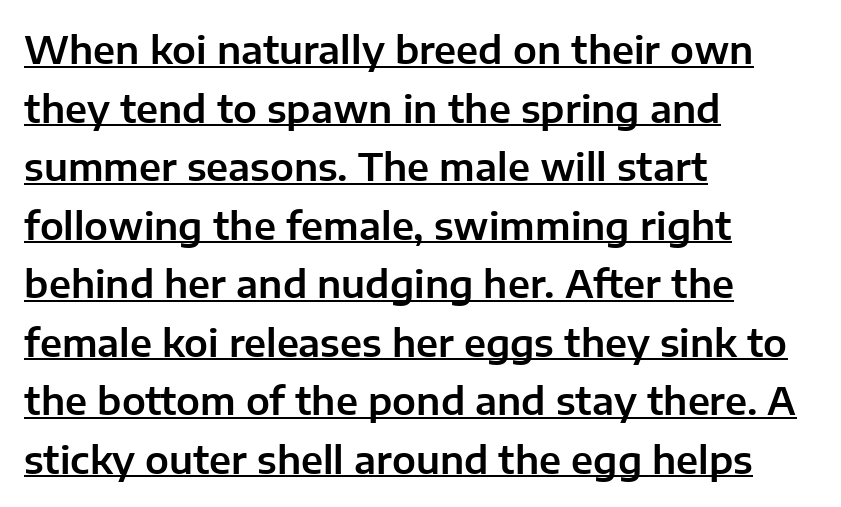
Line starts are locked; line ends wander. Glance below the letters and you will spot a drawn line. Regarding serifs, this sample does without them. Students, observe: this is what conventionally led text looks like. Notice how the stems are strictly vertical — no italics here. No extra tracking has been applied to these lines.
